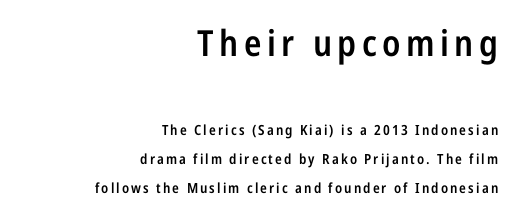
{"serif": "no", "italic": "no", "bold": "semi", "weight": "semibold", "width": "condensed", "stroke_contrast": "low", "x_height": "medium", "monospaced": "no", "underline": "no", "align": "right", "line_spacing": "loose", "line_spacing_ratio": 2.06, "larger_block": "first", "size_ratio": 2.57, "glyph_px": 36}
